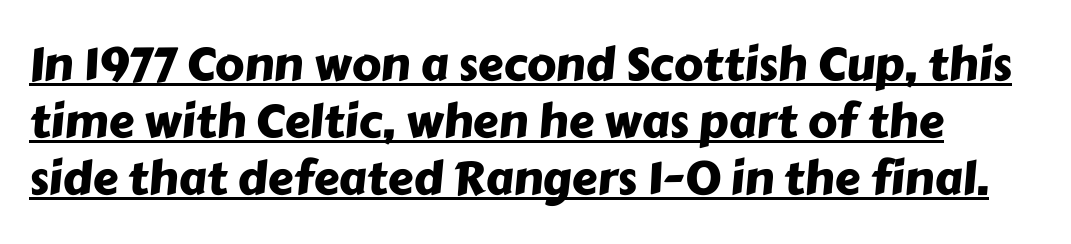
This is underlined copy, the kind a proofreader might mark for attention. Glyph-to-glyph distance matches everyday printed text. The face used here is proportionally spaced, like ordinary book or web type. This is sans-serif lettering, the kind often seen on screens and signage.
